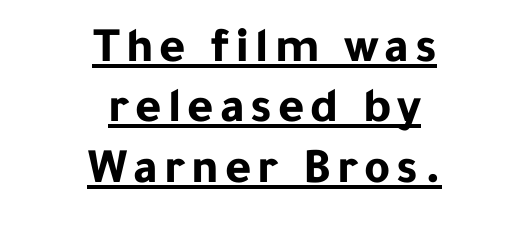
The face used here has the dense, thick strokes of a bold. Designer's note — italics off, roman on. Note the varied advance widths — an 'i' is clearly narrower than an 'm'. Somebody hit Ctrl+U on this one — the words are underlined.
